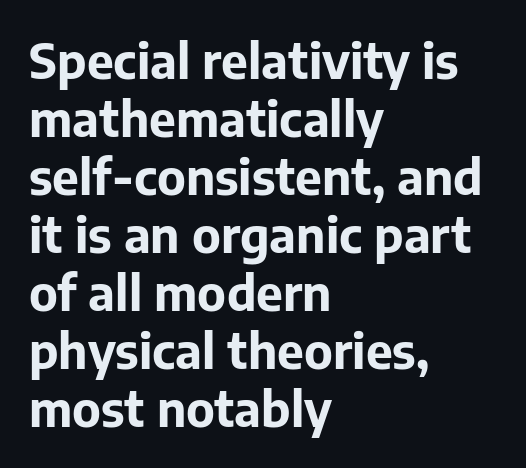
{"serif": "no", "italic": "no", "bold": "yes", "weight": "bold", "width": "normal", "stroke_contrast": "low", "x_height": "medium", "monospaced": "no", "underline": "no", "align": "left", "line_spacing_ratio": 1.21, "letter_spacing": "normal", "letter_spacing_em": 0.0, "glyph_px": 48}
